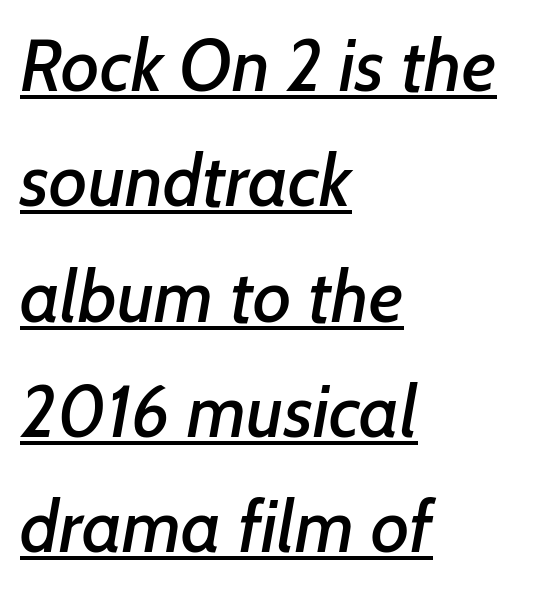
Q: Is the typeface a serif or a sans-serif typeface? A: Sans-serif.
Q: Is the text underlined? A: Yes.
Q: How is the paragraph aligned? A: Left-aligned.
Q: Is the spacing between letters normal or unusually wide? A: Normal.
Q: Is the spacing between lines tight, normal or loose? A: Normal.
Q: Width (condensed, normal, or wide)? A: Normal.
Q: Stroke contrast? A: Low.
Q: x-height? A: Medium.
Q: Monospaced? A: No.
